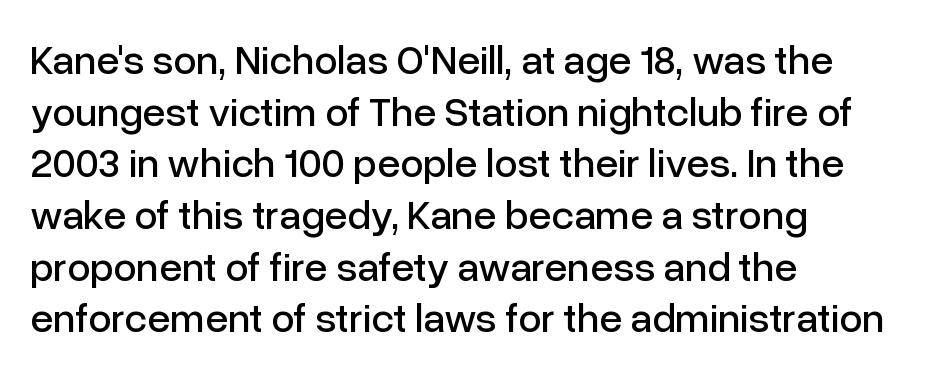
Q: Is the text italic (slanted)? A: No, it is upright.
Q: Is the typeface a serif or a sans-serif typeface? A: Sans-serif.
Q: Is the text underlined? A: No.
Q: How is the paragraph aligned? A: Left-aligned.
Q: Is the spacing between letters normal or unusually wide? A: Normal.
Q: Is the spacing between lines tight, normal or loose? A: Normal.
Q: Width (condensed, normal, or wide)? A: Normal.
Q: Stroke contrast? A: Low.
Q: x-height? A: Medium.
Q: Monospaced? A: No.
